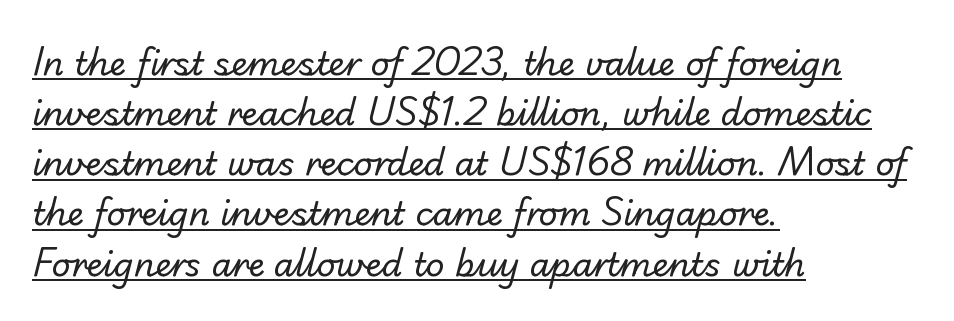
Q: Is the text bold? A: No.
Q: Is the typeface a serif or a sans-serif typeface? A: Sans-serif.
Q: Is the text underlined? A: Yes.
Q: How is the paragraph aligned? A: Left-aligned.
Q: Is the spacing between letters normal or unusually wide? A: Normal.
Q: Is the spacing between lines tight, normal or loose? A: Normal.
Q: Width (condensed, normal, or wide)? A: Normal.
Q: Stroke contrast? A: Low.
Q: x-height? A: Small.
Q: Monospaced? A: No.
